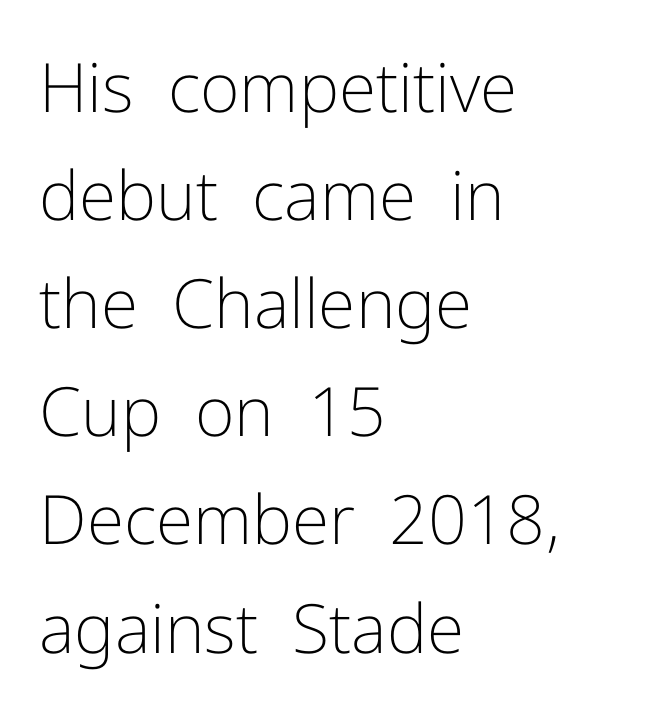
{"serif": "no", "italic": "no", "bold": "no", "weight": "light", "width": "normal", "stroke_contrast": "low", "x_height": "medium", "monospaced": "no", "underline": "no", "align": "left", "line_spacing": "normal", "line_spacing_ratio": 1.59, "letter_spacing": "normal", "letter_spacing_em": 0.0, "glyph_px": 68}
